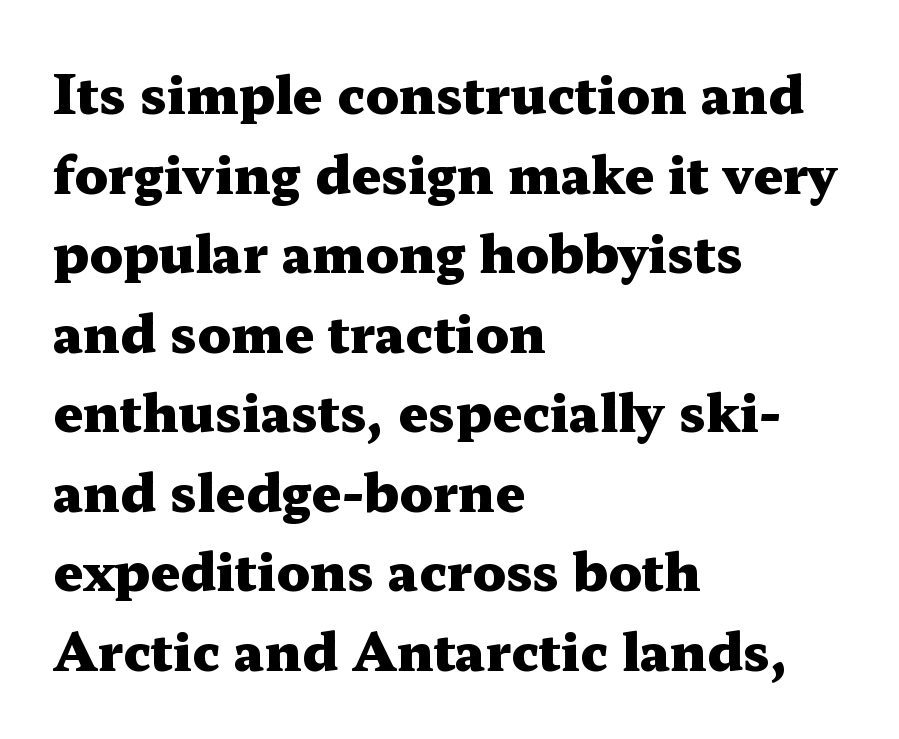
The image shows 52 px heavy, wide serif type, upright; set left-aligned, normal line spacing (1.53x), normal letter spacing, not underlined; medium stroke contrast and a medium x-height.
